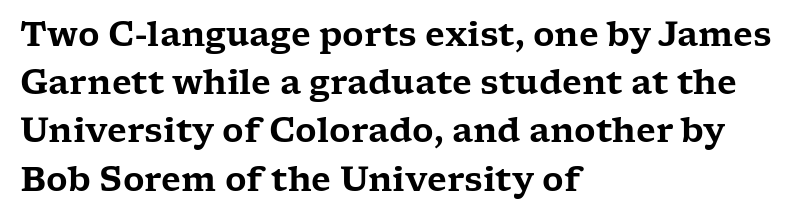
Q: Is the text italic (slanted)? A: No, it is upright.
Q: Is the typeface a serif or a sans-serif typeface? A: Serif.
Q: Is the text underlined? A: No.
Q: How is the paragraph aligned? A: Left-aligned.
Q: Is the spacing between letters normal or unusually wide? A: Normal.
Q: Is the spacing between lines tight, normal or loose? A: Normal.
Q: Width (condensed, normal, or wide)? A: Wide.
Q: Stroke contrast? A: Low.
Q: x-height? A: Medium.
Q: Monospaced? A: No.
